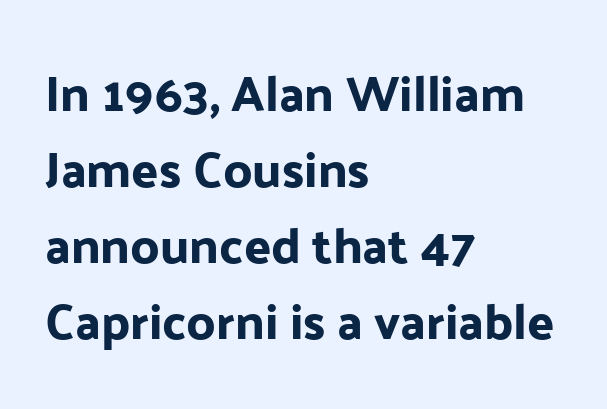
{"serif": "no", "italic": "no", "width": "normal", "stroke_contrast": "low", "x_height": "medium", "monospaced": "no", "underline": "no", "align": "left", "line_spacing": "normal", "line_spacing_ratio": 1.52, "letter_spacing": "normal", "letter_spacing_em": 0.0, "glyph_px": 50}
